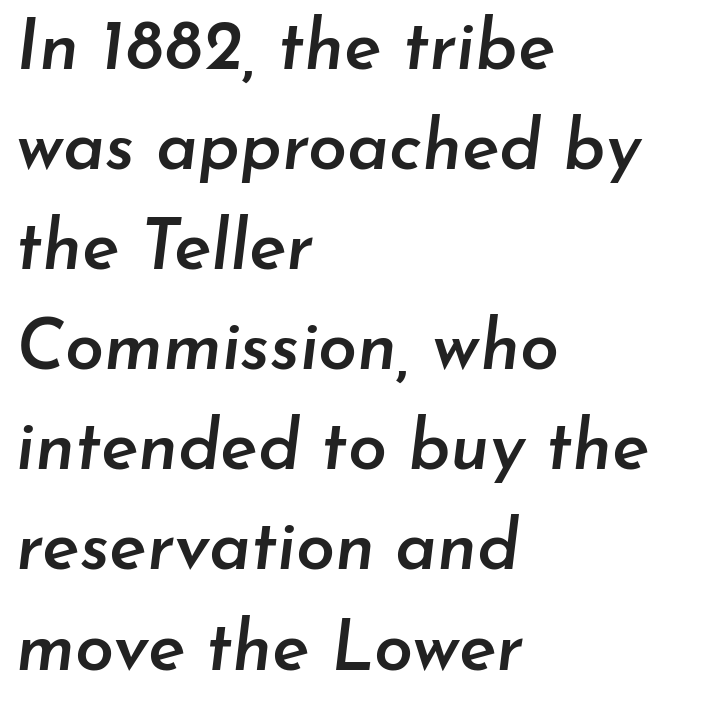
{"italic": "yes", "lean": "right", "slant_degrees": 7, "bold": "semi", "weight": "semibold", "width": "normal", "stroke_contrast": "low", "x_height": "small", "monospaced": "no", "underline": "no", "align": "left", "line_spacing": "normal", "line_spacing_ratio": 1.43, "letter_spacing": "normal", "letter_spacing_em": 0.0, "glyph_px": 70}
